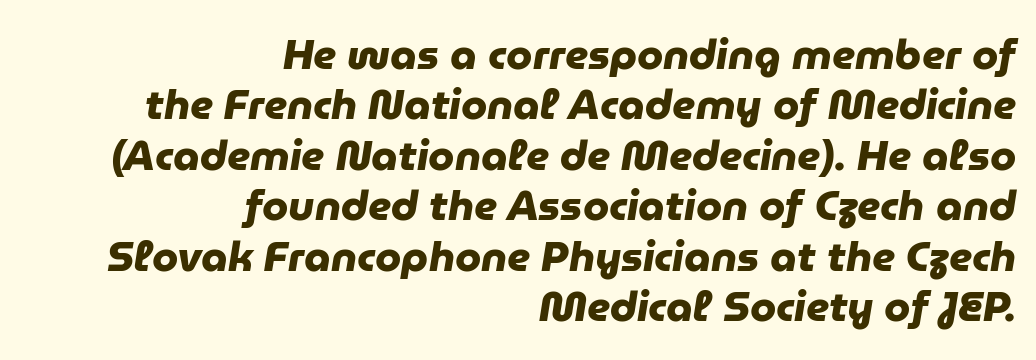
{"serif": "no", "bold": "yes", "weight": "heavy", "width": "normal", "stroke_contrast": "low", "x_height": "medium", "monospaced": "no", "underline": "no", "align": "right", "line_spacing_ratio": 1.2, "letter_spacing": "normal", "letter_spacing_em": 0.0, "glyph_px": 42}
